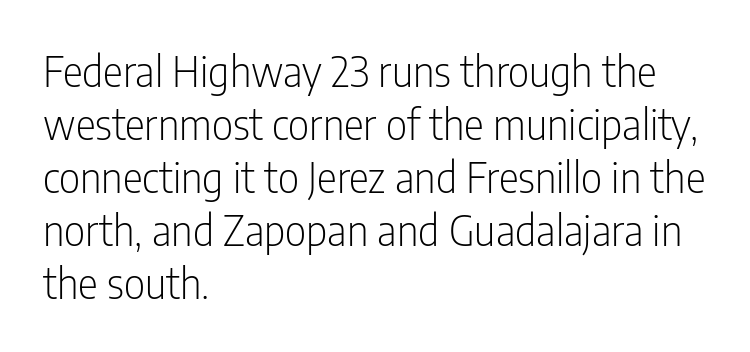
The image shows 42 px light, condensed sans-serif type, upright; set left-aligned, normal line spacing (1.26x), normal letter spacing, not underlined; low stroke contrast and a medium x-height.
